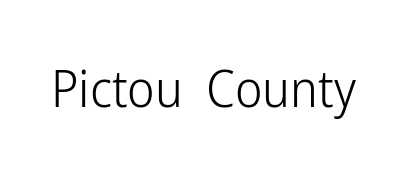
{"serif": "no", "italic": "no", "bold": "no", "weight": "light", "width": "condensed", "stroke_contrast": "low", "x_height": "medium", "monospaced": "no", "underline": "no", "letter_spacing": "normal", "letter_spacing_em": 0.0, "glyph_px": 52}
